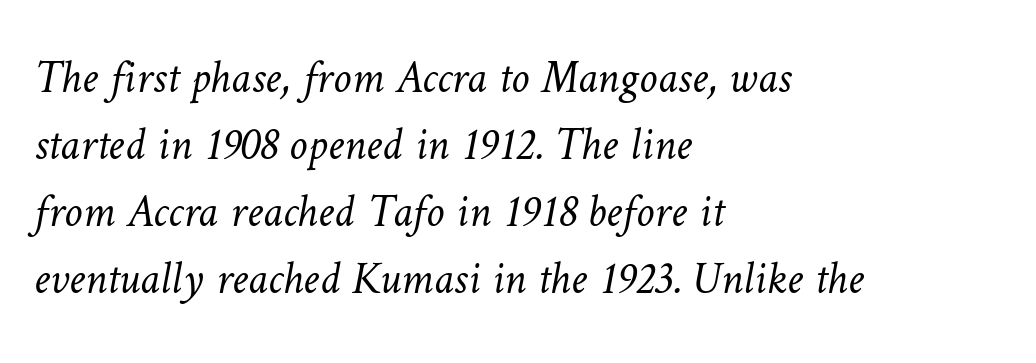
Horizontal alignment here is leftward, the default for most running prose. Is this a fixed-width face? No — the glyphs have proportional, varying widths. No word sits above an underline. Nobody touched the tracking dial on this one.
